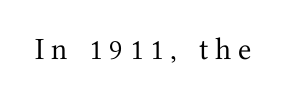
Q: Is the text bold? A: No.
Q: Is the text italic (slanted)? A: No, it is upright.
Q: Is the typeface a serif or a sans-serif typeface? A: Serif.
Q: Is the text underlined? A: No.
Q: Is the spacing between letters normal or unusually wide? A: Unusually wide.
Q: Width (condensed, normal, or wide)? A: Normal.
Q: Stroke contrast? A: Medium.
Q: x-height? A: Medium.
Q: Monospaced? A: No.
